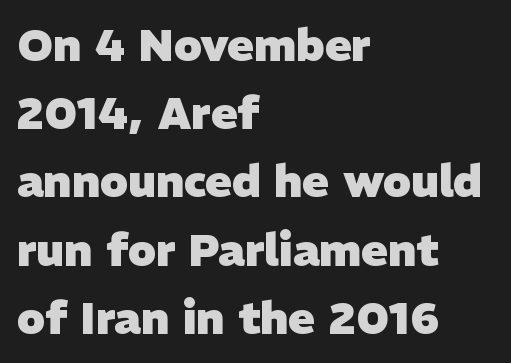
A dark, heavy texture on the line: the type is bold. Left-aligned paragraph, ragged on the right. Does extra space separate the letters? No, they use regular spacing. The baseline area is clear. This block has exactly the height ordinary leading produces. Varying glyph widths throughout — classic text-font behaviour.
